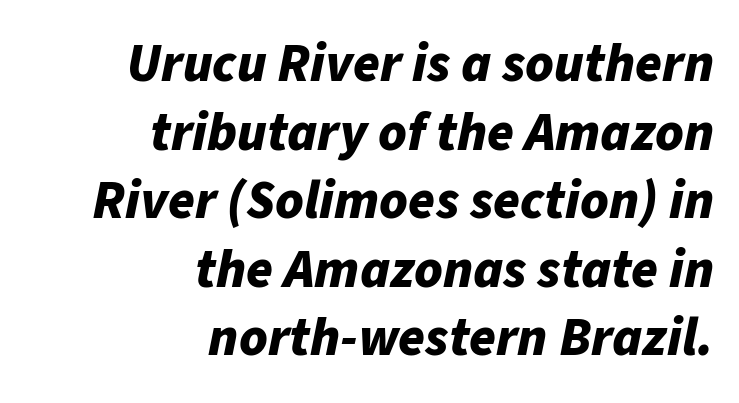
{"italic": "yes", "lean": "right", "slant_degrees": 11, "bold": "yes", "weight": "bold", "width": "normal", "stroke_contrast": "low", "x_height": "medium", "monospaced": "no", "underline": "no", "align": "right", "line_spacing": "normal", "line_spacing_ratio": 1.27, "letter_spacing": "normal", "letter_spacing_em": 0.0, "glyph_px": 54}
